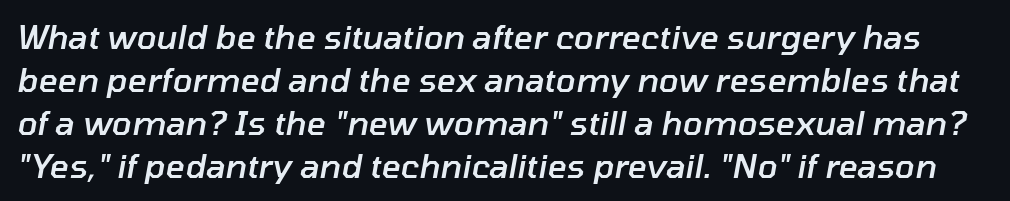
The image shows 33 px semibold type, italic (leaning right); set normal line spacing (1.3x), normal letter spacing, not underlined; low stroke contrast and a medium x-height.
